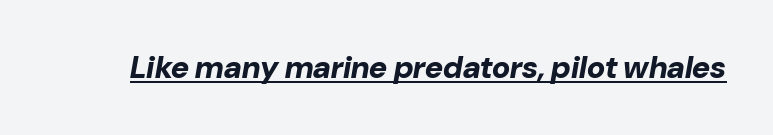
What stands out about the letter spacing? Nothing — it is the standard amount. Does a line run under the words? Yes, clearly. The rendering uses a bold face; every stroke is thick and dark. Tall strokes in this sample are angled rather than plumb. Note the varied advance widths — an 'i' is clearly narrower than an 'm'.
